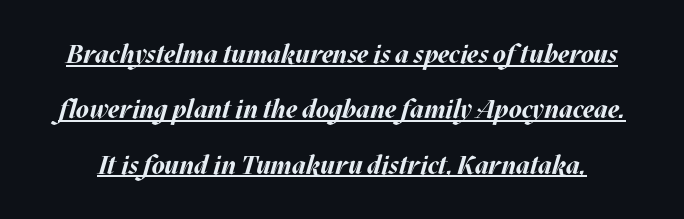
The image shows 26 px bold type, italic (leaning right); set loose line spacing (2.13x), normal letter spacing, underlined.
